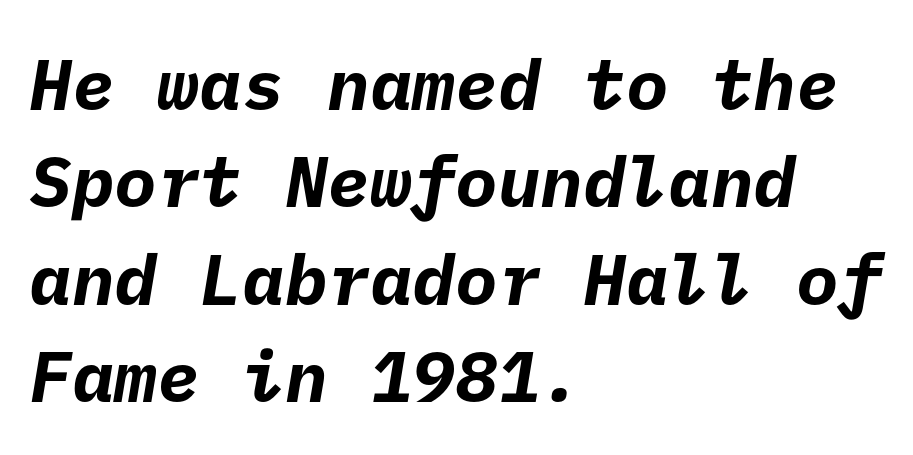
The baseline area is clear. Stroke thickness is high; the sample reads as a true bold. Each word holds together tightly as a unit, with standard inter-letter gaps. Where is the straight margin? On the left. Are there feet on the stems? There aren't — it's a sans. The designer left line spacing at the default.
